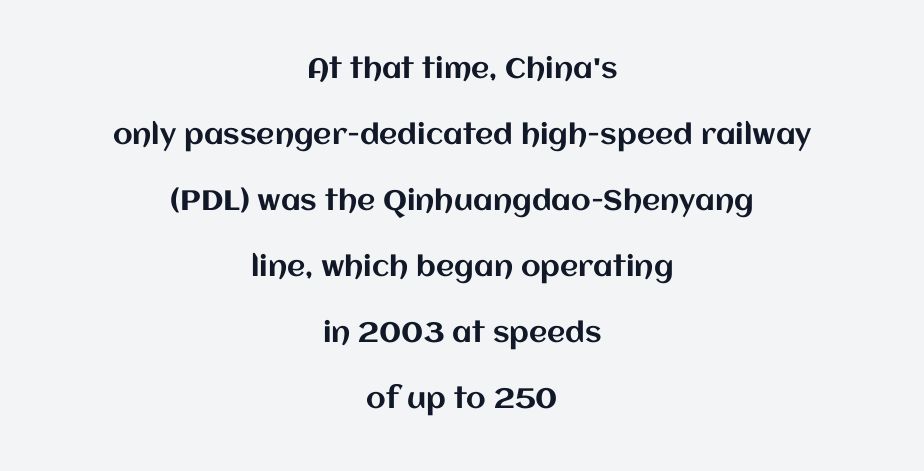
Check under the words: just untouched page. Varying glyph widths throughout — classic text-font behaviour. The font's upright variant was chosen for this text. Each line is balanced around a shared central axis.
